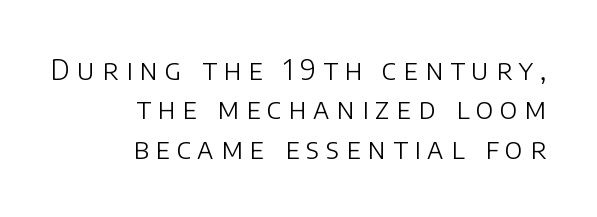
{"serif": "no", "italic": "no", "bold": "no", "weight": "light", "width": "normal", "stroke_contrast": "low", "x_height": "large", "monospaced": "no", "underline": "no", "align": "right", "line_spacing": "normal", "line_spacing_ratio": 1.41, "letter_spacing": "wide", "letter_spacing_em": 0.25, "glyph_px": 28}
